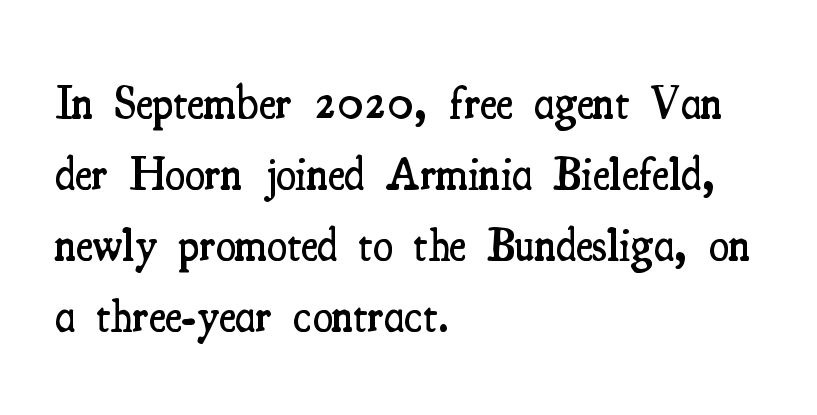
The image shows 46 px semibold, condensed serif type, upright; set left-aligned, normal line spacing (1.54x), normal letter spacing, not underlined; medium stroke contrast and a small x-height.
